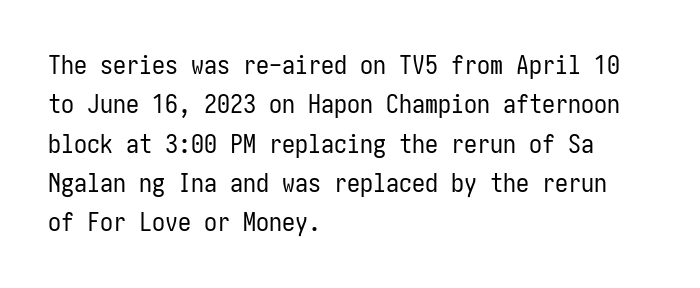
{"italic": "no", "bold": "no", "underline": "no", "align": "left", "line_spacing": "normal", "line_spacing_ratio": 1.51, "letter_spacing": "normal", "letter_spacing_em": 0.0, "glyph_px": 26}
